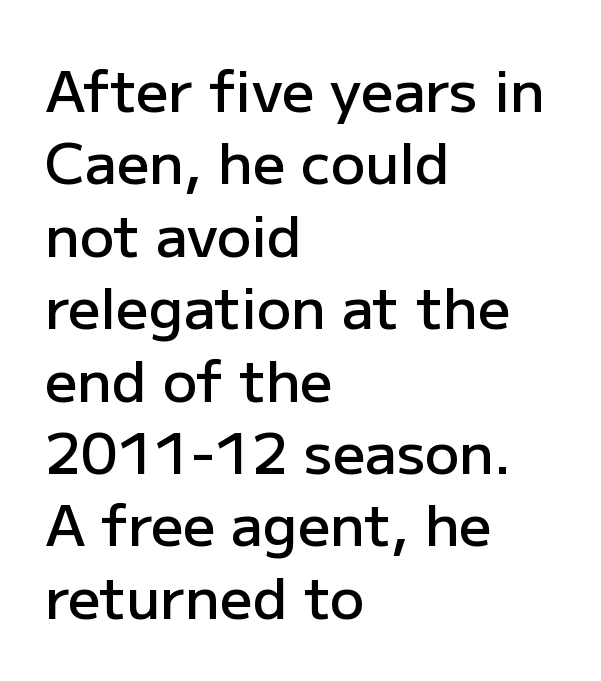
{"serif": "no", "italic": "no", "bold": "semi", "weight": "semibold", "width": "normal", "stroke_contrast": "low", "x_height": "medium", "monospaced": "no", "underline": "no", "align": "left", "line_spacing": "normal", "line_spacing_ratio": 1.27, "letter_spacing": "normal", "letter_spacing_em": 0.0, "glyph_px": 57}
